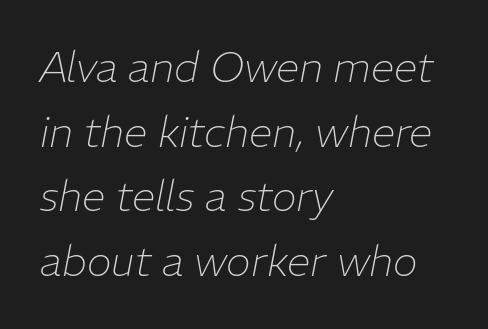
{"italic": "yes", "lean": "right", "slant_degrees": 11, "bold": "no", "weight": "thin", "width": "normal", "stroke_contrast": "low", "x_height": "medium", "monospaced": "no", "underline": "no", "align": "left", "line_spacing": "normal", "line_spacing_ratio": 1.54, "letter_spacing": "normal", "letter_spacing_em": 0.0, "glyph_px": 42}
